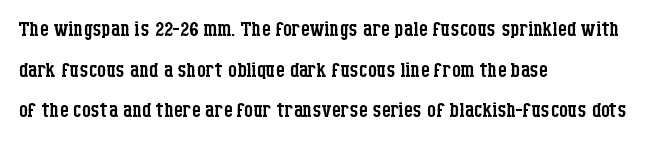
{"serif": "yes", "italic": "no", "bold": "no", "weight": "regular", "width": "condensed", "stroke_contrast": "low", "x_height": "large", "monospaced": "no", "underline": "no", "align": "left", "line_spacing": "normal", "line_spacing_ratio": 1.45, "letter_spacing": "normal", "letter_spacing_em": 0.0, "glyph_px": 28}
